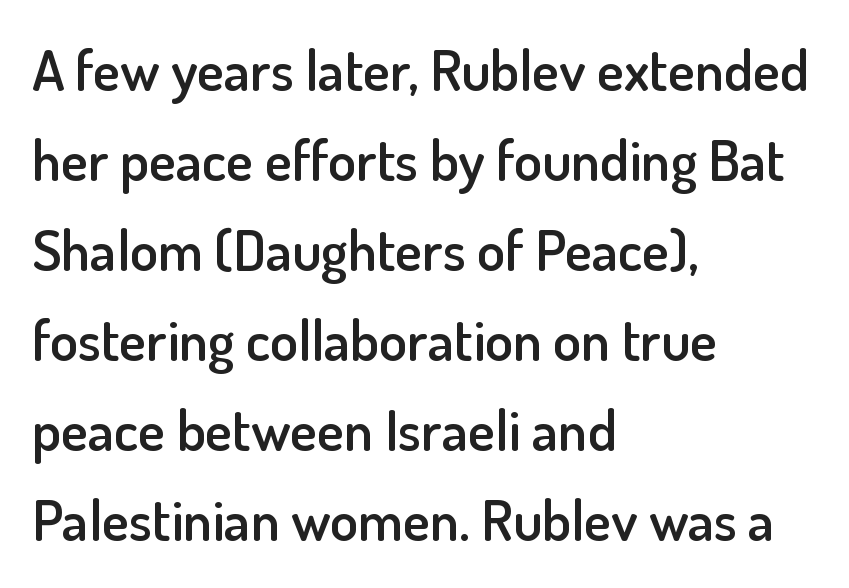
The typography opts for an upright posture over an oblique one. Short and long lines alike share a common starting point at left. Note the varied advance widths — an 'i' is clearly narrower than an 'm'. Serif or sans? Sans — the stroke terminals are bare. In terms of weight, the rendering is demibold, just under bold.
